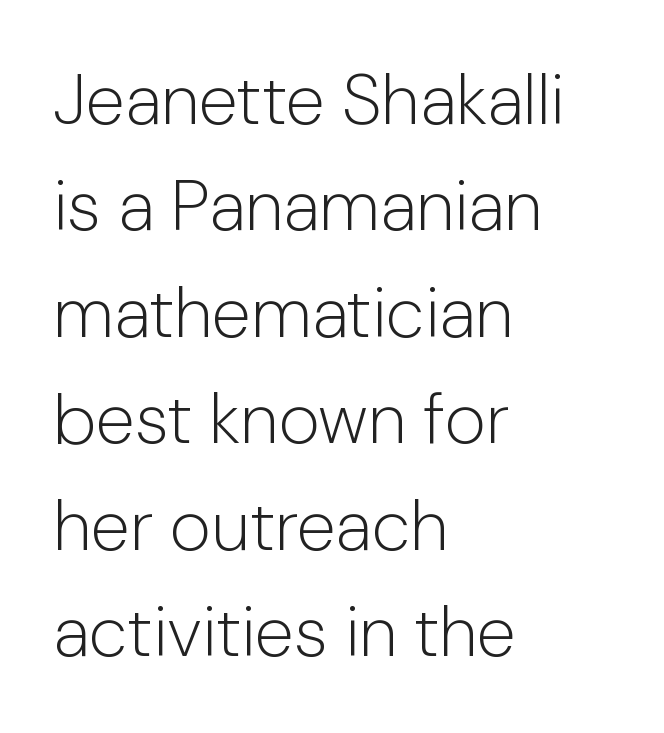
The image shows 71 px light sans-serif type, upright; set left-aligned, normal line spacing (1.5x), normal letter spacing, not underlined; low stroke contrast and a medium x-height.
